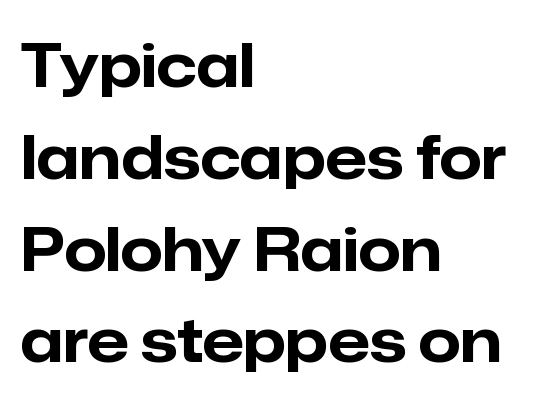
Nobody drew a line under any word here. Heft: maximum for text — a bold. Characters remain perfectly vertical along every line. Rows of type keep a routine distance in the vertical direction. The typeface chosen for these lines omits serifs.
